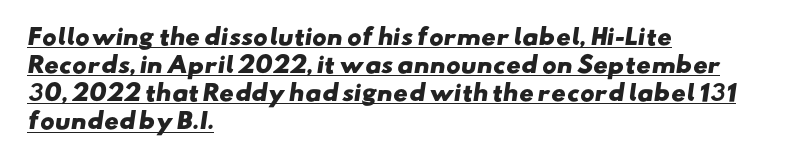
The image shows 22 px bold type; set left-aligned, normal line spacing (1.28x), normal letter spacing, underlined.
